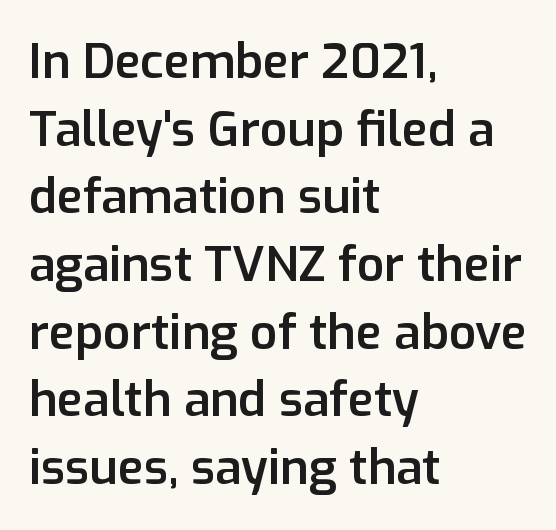
{"serif": "no", "italic": "no", "bold": "semi", "weight": "semibold", "width": "normal", "stroke_contrast": "low", "x_height": "medium", "monospaced": "no", "underline": "no", "align": "left", "line_spacing": "normal", "line_spacing_ratio": 1.41, "letter_spacing": "normal", "letter_spacing_em": 0.0, "glyph_px": 48}
